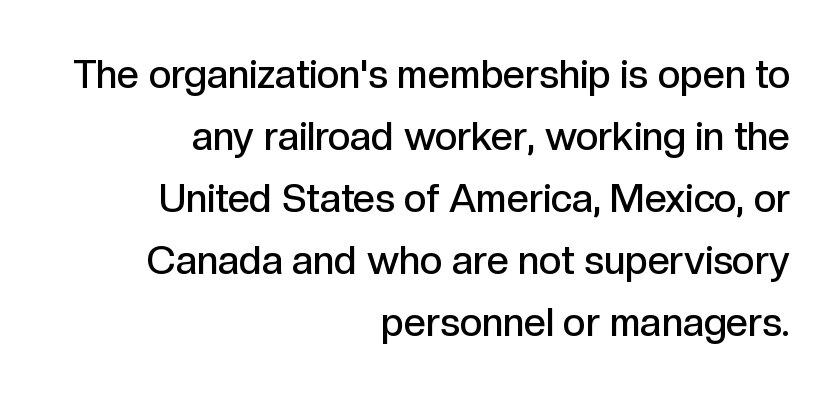
{"serif": "no", "italic": "no", "bold": "semi", "weight": "semibold", "width": "normal", "x_height": "medium", "monospaced": "no", "underline": "no", "align": "right", "line_spacing": "normal", "line_spacing_ratio": 1.59, "letter_spacing": "normal", "letter_spacing_em": 0.0, "glyph_px": 39}
